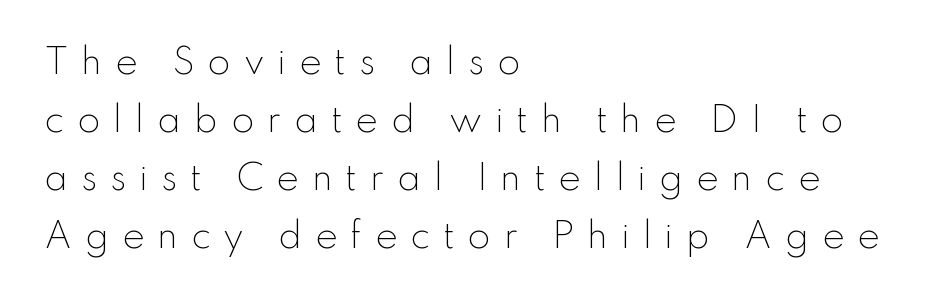
Q: Is the text bold? A: No.
Q: Is the text italic (slanted)? A: No, it is upright.
Q: Is the typeface a serif or a sans-serif typeface? A: Sans-serif.
Q: Is the text underlined? A: No.
Q: How is the paragraph aligned? A: Left-aligned.
Q: Is the spacing between letters normal or unusually wide? A: Unusually wide.
Q: Width (condensed, normal, or wide)? A: Normal.
Q: Stroke contrast? A: Low.
Q: x-height? A: Small.
Q: Monospaced? A: No.
